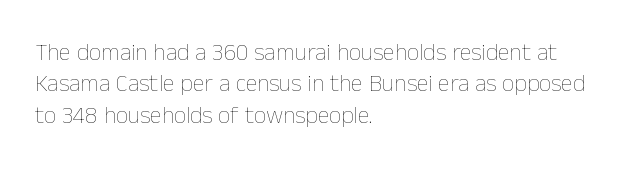
{"italic": "no", "bold": "no", "underline": "no", "align": "left", "line_spacing": "normal", "line_spacing_ratio": 1.31, "letter_spacing": "normal", "letter_spacing_em": 0.0, "glyph_px": 24}
